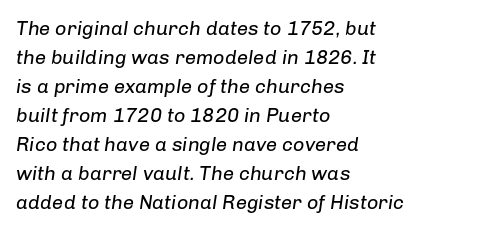
{"italic": "yes", "lean": "right", "slant_degrees": 8, "bold": "no", "underline": "no", "align": "left", "line_spacing": "normal", "line_spacing_ratio": 1.45, "letter_spacing": "normal", "letter_spacing_em": 0.0, "glyph_px": 20}
